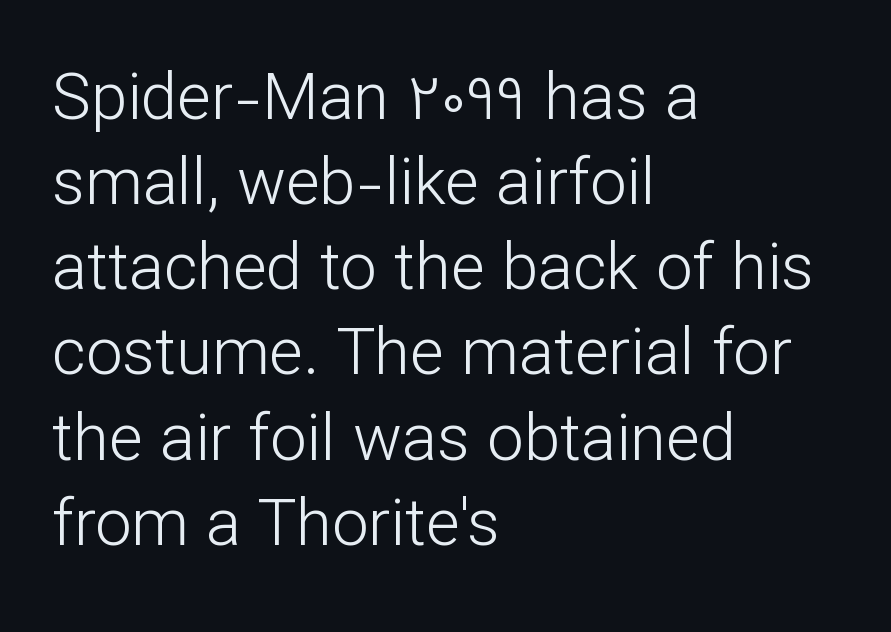
Q: Is the text bold? A: No.
Q: Is the text italic (slanted)? A: No, it is upright.
Q: Is the typeface a serif or a sans-serif typeface? A: Sans-serif.
Q: Is the text underlined? A: No.
Q: How is the paragraph aligned? A: Left-aligned.
Q: Is the spacing between letters normal or unusually wide? A: Normal.
Q: Is the spacing between lines tight, normal or loose? A: Normal.
Q: Width (condensed, normal, or wide)? A: Normal.
Q: Stroke contrast? A: Low.
Q: x-height? A: Medium.
Q: Monospaced? A: No.
